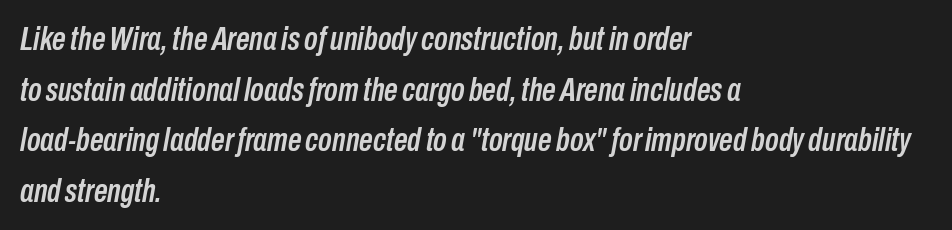
Q: Is the text italic (slanted)? A: Yes, it leans right by about 10 degrees.
Q: Is the text underlined? A: No.
Q: How is the paragraph aligned? A: Left-aligned.
Q: Is the spacing between letters normal or unusually wide? A: Normal.
Q: Is the spacing between lines tight, normal or loose? A: Normal.
Q: Width (condensed, normal, or wide)? A: Condensed.
Q: Stroke contrast? A: Low.
Q: x-height? A: Medium.
Q: Monospaced? A: No.
